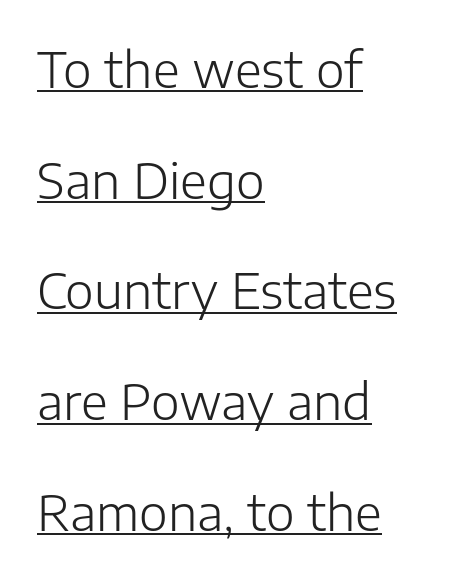
These glyphs show unthickened strokes, regular width or finer. A roman cut, with each character standing at attention. You could not count columns in this text — the font is proportionally spaced. Alignment: flush left.
